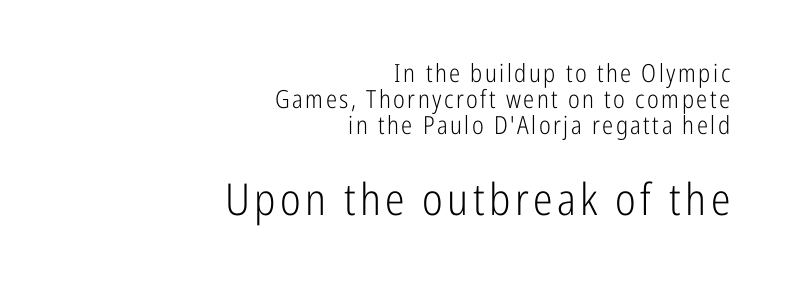
The image shows 44 px light, condensed sans-serif type, upright; set right-aligned, tight line spacing (1.04x), not underlined; the second (bottom) block is 1.76x larger; low stroke contrast and a medium x-height.
